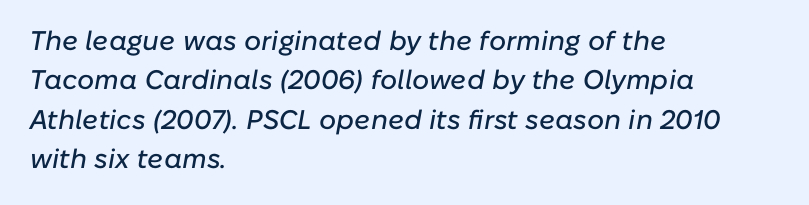
If you measured baseline to baseline, you'd find a middling distance. No extra tracking has been applied to these lines. The setting favours the left margin, as ordinary paragraphs usually do. Check under the words: just untouched page. There's an unmistakable incline to the writing here.
